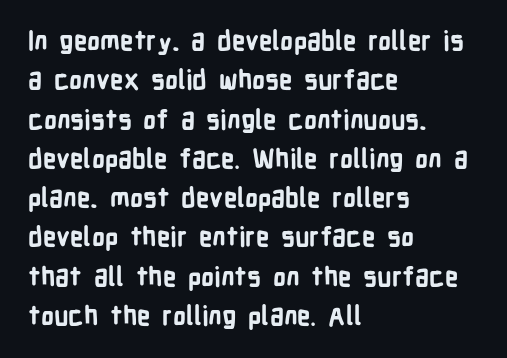
The image shows 26 px bold type, upright; set left-aligned, normal line spacing (1.51x), normal letter spacing, not underlined.
